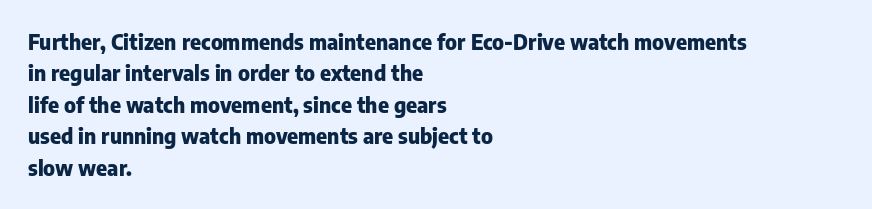
{"italic": "no", "bold": "yes", "underline": "no", "align": "left", "line_spacing": "normal", "line_spacing_ratio": 1.5, "letter_spacing": "normal", "letter_spacing_em": 0.0, "glyph_px": 21}
